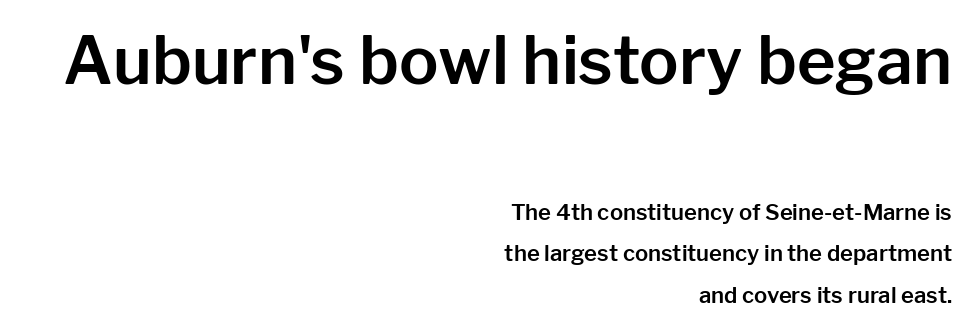
The image shows 66 px sans-serif type, upright; set right-aligned, line spacing 1.89x, normal letter spacing, not underlined; the first (top) block is 3.0x larger; low stroke contrast and a medium x-height.
